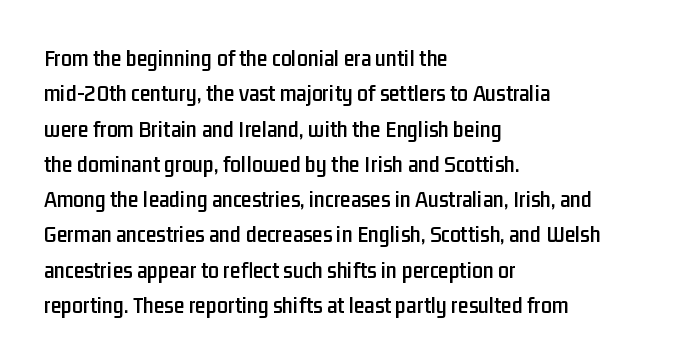
The passage shown stacks its lines at a standard gap. No extra tracking has been applied to these lines. Compared with a centered layout, this one pins lines to the left instead. The area under the type is left untouched. When letters stand straight like this, we call the style roman or upright.
